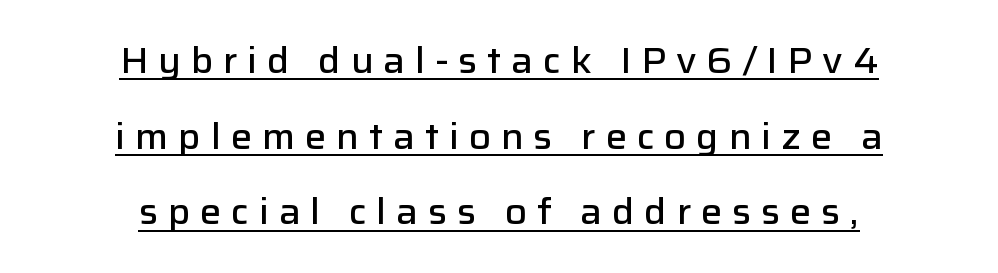
Is there any slant? The stems are plumb. This rendering features underlined lettering. Line starts and ends both wander, symmetrically. Students, this is semibold: more ink than regular, less than bold.
